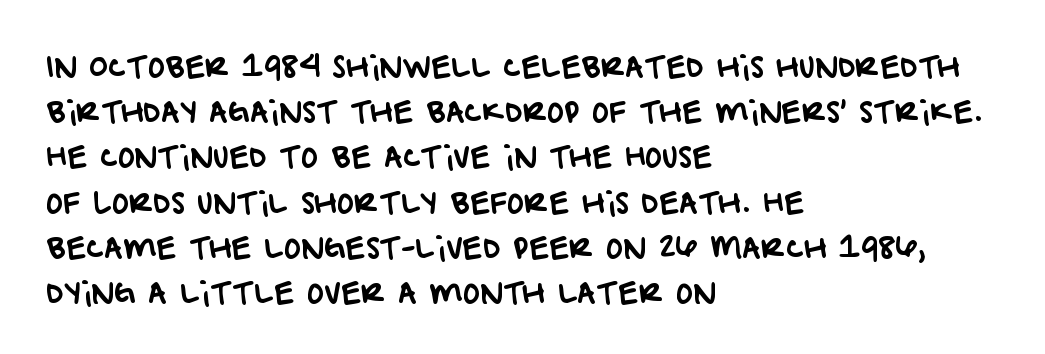
The image shows 29 px sans-serif type; set left-aligned, normal line spacing (1.56x), normal letter spacing, not underlined; low stroke contrast and a large x-height.
